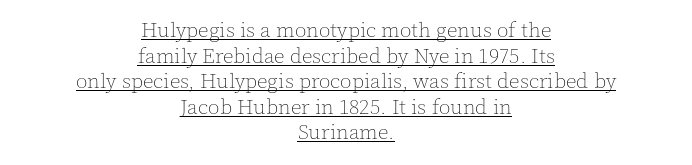
Q: Is the text bold? A: No.
Q: Is the text italic (slanted)? A: No, it is upright.
Q: Is the text underlined? A: Yes.
Q: How is the paragraph aligned? A: Centered.
Q: Is the spacing between letters normal or unusually wide? A: Normal.
